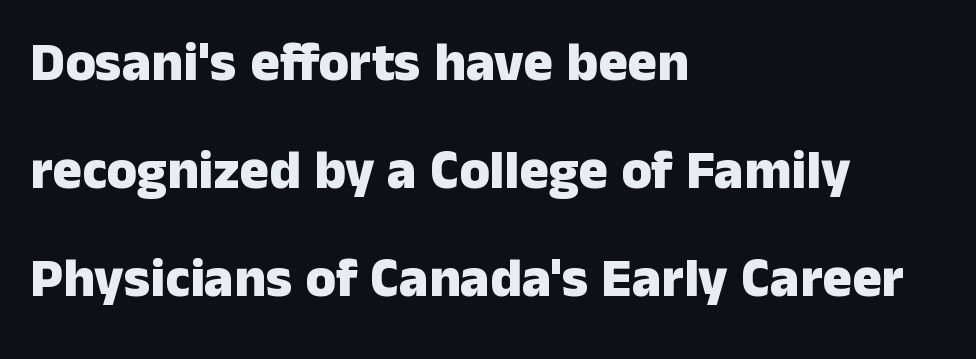
{"serif": "no", "italic": "no", "bold": "yes", "weight": "heavy", "width": "normal", "stroke_contrast": "low", "x_height": "medium", "monospaced": "no", "underline": "no", "align": "left", "line_spacing": "loose", "line_spacing_ratio": 1.96, "letter_spacing": "normal", "letter_spacing_em": 0.0, "glyph_px": 55}
